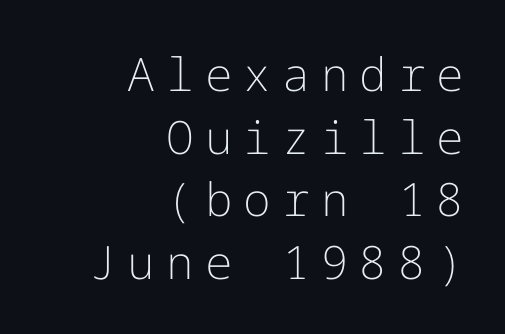
Q: Is the text bold? A: No.
Q: Is the text italic (slanted)? A: No, it is upright.
Q: Is the typeface a serif or a sans-serif typeface? A: Sans-serif.
Q: Is the text underlined? A: No.
Q: How is the paragraph aligned? A: Right-aligned.
Q: Is the spacing between letters normal or unusually wide? A: Unusually wide.
Q: Is the spacing between lines tight, normal or loose? A: Normal.
Q: Width (condensed, normal, or wide)? A: Normal.
Q: Stroke contrast? A: Low.
Q: x-height? A: Medium.
